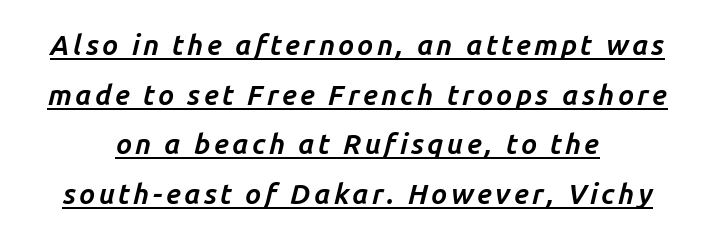
Heavy-handed strokes throughout: this text is bold. Caption: multi-line text, centered on the measure. Looking at the ascenders, they clearly lean. The letters advance in unequal steps, a hallmark of proportional type. The passage shown is underscored from start to finish.
